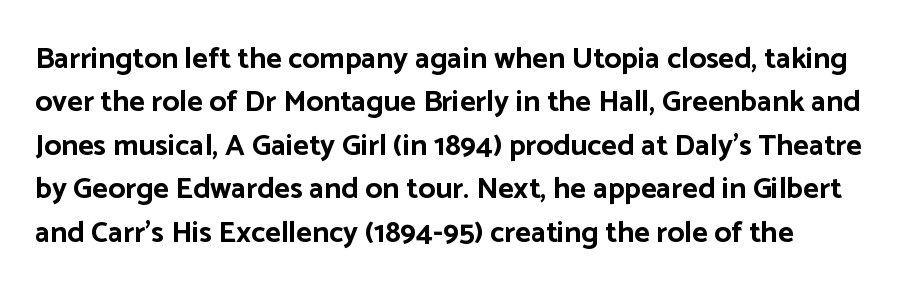
Q: Is the text bold? A: Yes.
Q: Is the text italic (slanted)? A: No, it is upright.
Q: Is the typeface a serif or a sans-serif typeface? A: Sans-serif.
Q: Is the text underlined? A: No.
Q: How is the paragraph aligned? A: Left-aligned.
Q: Is the spacing between letters normal or unusually wide? A: Normal.
Q: Is the spacing between lines tight, normal or loose? A: Normal.
Q: Width (condensed, normal, or wide)? A: Normal.
Q: Stroke contrast? A: Low.
Q: x-height? A: Medium.
Q: Monospaced? A: No.
